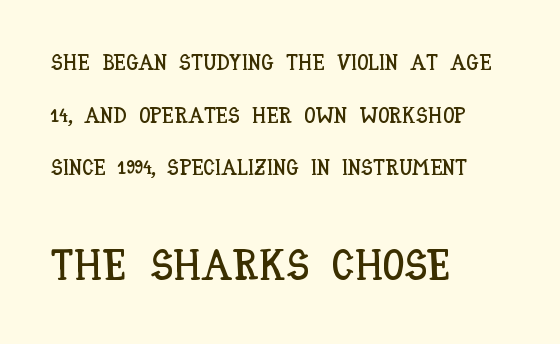
Descenders hang freely into open space. Does the copy run flush right? No — it runs flush left. The lines are spread far apart with generous leading. Letter spacing: default. Does the bottom block carry the larger type? Yes, it does.
